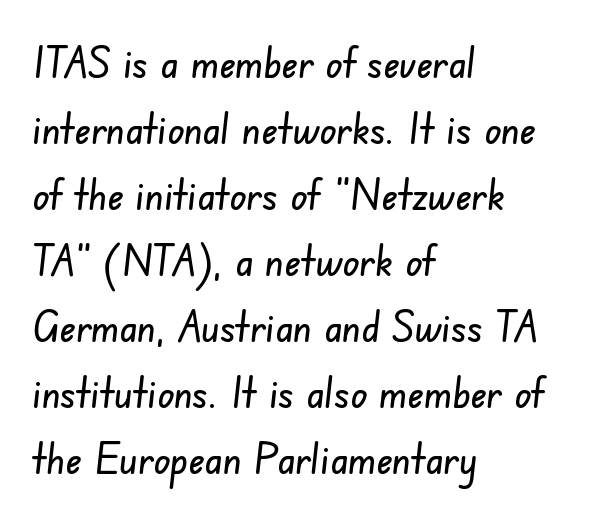
The image shows 44 px condensed sans-serif type; set left-aligned, normal line spacing (1.5x), normal letter spacing, not underlined; low stroke contrast and a small x-height.
